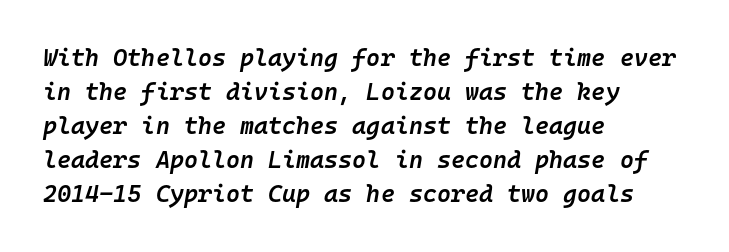
Q: Is the text bold? A: Semi-bold.
Q: Is the text italic (slanted)? A: Yes, it leans right by about 10 degrees.
Q: Is the text underlined? A: No.
Q: How is the paragraph aligned? A: Left-aligned.
Q: Is the spacing between letters normal or unusually wide? A: Normal.
Q: Is the spacing between lines tight, normal or loose? A: Normal.
